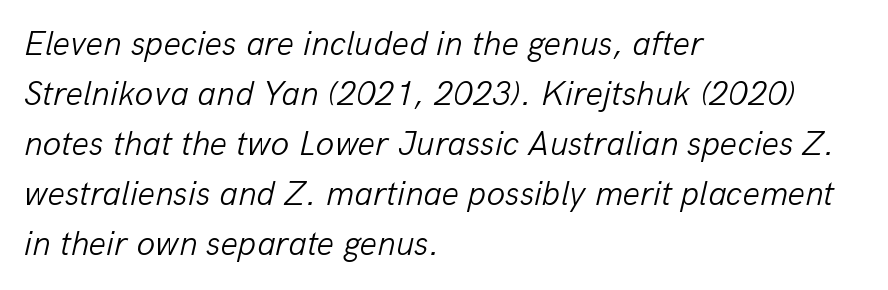
The image shows 34 px light type, italic (leaning right); set left-aligned, normal line spacing (1.47x), normal letter spacing, not underlined; low stroke contrast and a medium x-height.
